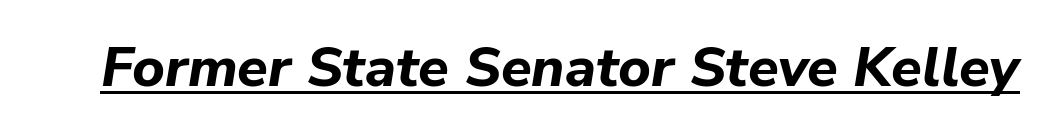
The rendered words wear a rule along their underside. The glyphs have the mass of a bold cut. Spacing verdict: proportional, widths tailored to each character. Caption: standard tracking, unaltered. Characters are canted at an angle relative to the baseline's perpendicular.
